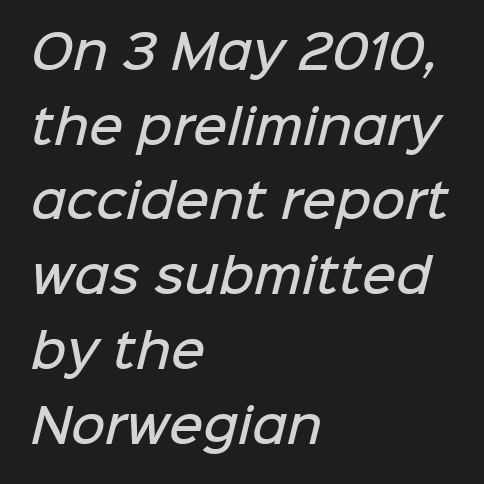
Q: Is the text bold? A: Semi-bold.
Q: Is the typeface a serif or a sans-serif typeface? A: Sans-serif.
Q: Is the text underlined? A: No.
Q: How is the paragraph aligned? A: Left-aligned.
Q: Is the spacing between letters normal or unusually wide? A: Normal.
Q: Is the spacing between lines tight, normal or loose? A: Normal.
Q: Width (condensed, normal, or wide)? A: Normal.
Q: Stroke contrast? A: Low.
Q: x-height? A: Medium.
Q: Monospaced? A: No.
